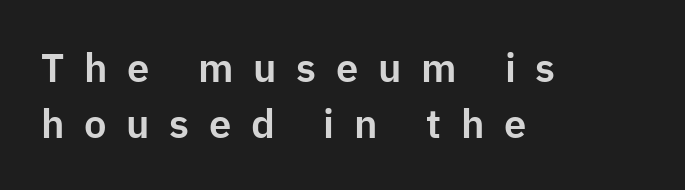
Q: Is the text italic (slanted)? A: No, it is upright.
Q: Is the typeface a serif or a sans-serif typeface? A: Sans-serif.
Q: Is the text underlined? A: No.
Q: How is the paragraph aligned? A: Left-aligned.
Q: Is the spacing between letters normal or unusually wide? A: Unusually wide.
Q: Is the spacing between lines tight, normal or loose? A: Normal.
Q: Width (condensed, normal, or wide)? A: Normal.
Q: Stroke contrast? A: Low.
Q: x-height? A: Medium.
Q: Monospaced? A: No.
